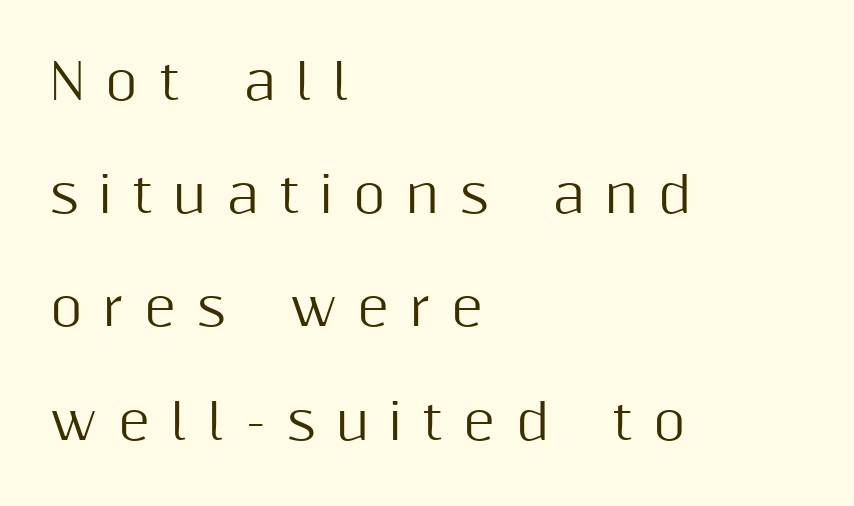
Q: Is the text italic (slanted)? A: No, it is upright.
Q: Is the typeface a serif or a sans-serif typeface? A: Sans-serif.
Q: Is the text underlined? A: No.
Q: How is the paragraph aligned? A: Left-aligned.
Q: Is the spacing between letters normal or unusually wide? A: Unusually wide.
Q: Is the spacing between lines tight, normal or loose? A: Loose.
Q: Width (condensed, normal, or wide)? A: Normal.
Q: Stroke contrast? A: Medium.
Q: x-height? A: Medium.
Q: Monospaced? A: No.
